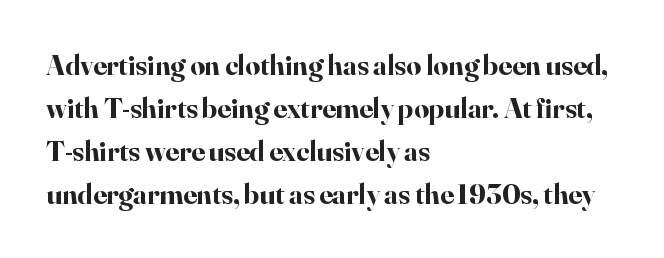
The image shows 29 px bold serif type, upright; set left-aligned, normal line spacing (1.48x), normal letter spacing, not underlined; high stroke contrast and a small x-height.
